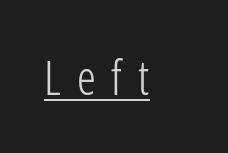
Q: Is the text bold? A: No.
Q: Is the text italic (slanted)? A: No, it is upright.
Q: Is the typeface a serif or a sans-serif typeface? A: Sans-serif.
Q: Is the text underlined? A: Yes.
Q: Is the spacing between letters normal or unusually wide? A: Unusually wide.
Q: Width (condensed, normal, or wide)? A: Condensed.
Q: Stroke contrast? A: Low.
Q: x-height? A: Medium.
Q: Monospaced? A: No.
